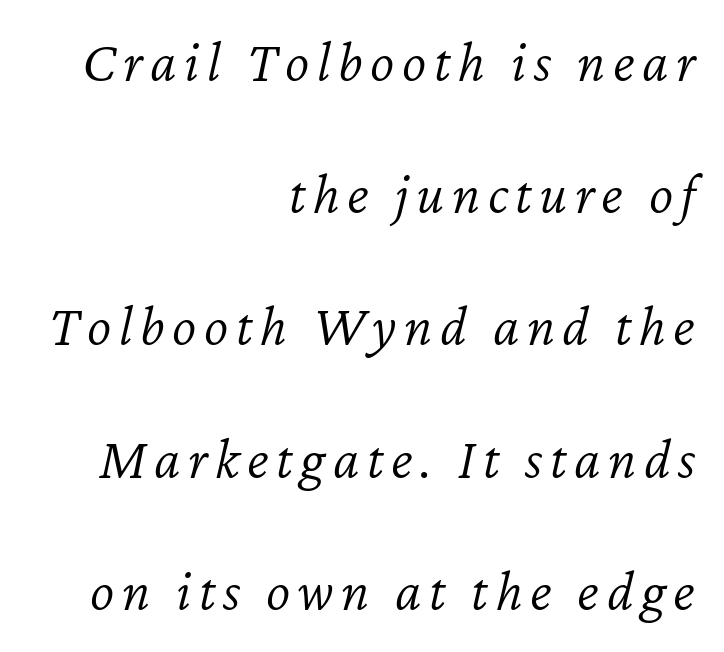
{"italic": "yes", "lean": "right", "slant_degrees": 12, "bold": "no", "weight": "light", "width": "normal", "stroke_contrast": "low", "x_height": "medium", "monospaced": "no", "underline": "no", "align": "right", "line_spacing": "loose", "line_spacing_ratio": 2.28, "glyph_px": 58}
